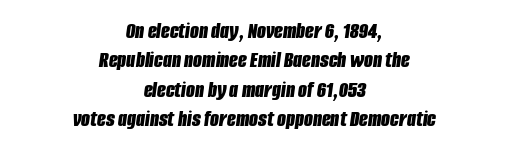
The image shows 23 px bold type, italic (leaning right); set centered, normal line spacing (1.28x), normal letter spacing, not underlined.
